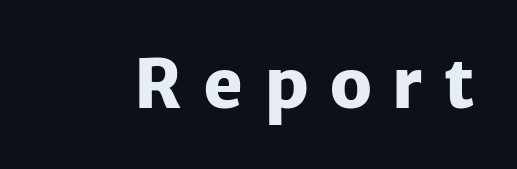
The image shows 67 px heavy sans-serif type, upright; set unusually wide letter spacing (+0.31 em), not underlined; low stroke contrast and a medium x-height.
